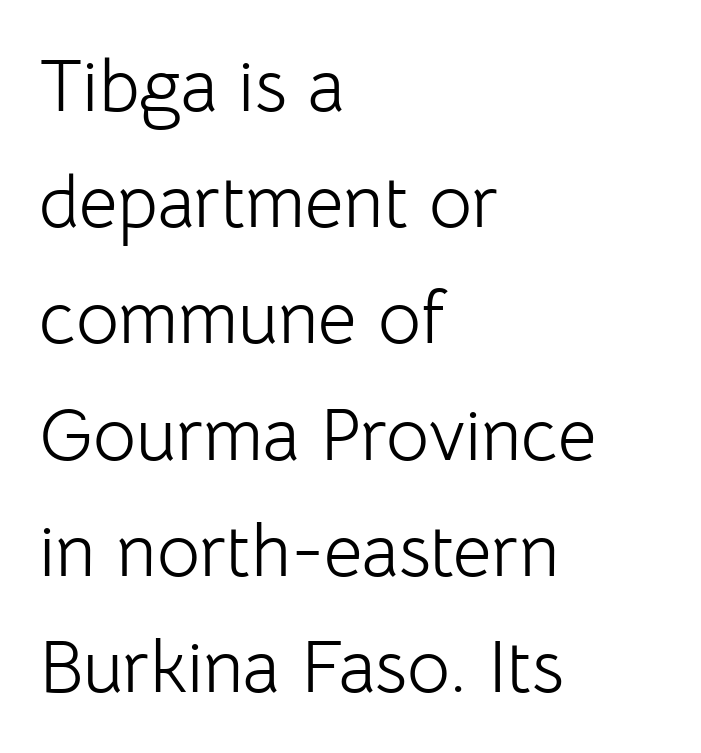
The image shows 74 px light sans-serif type, upright; set left-aligned, normal line spacing (1.57x), normal letter spacing, not underlined; low stroke contrast and a medium x-height.
